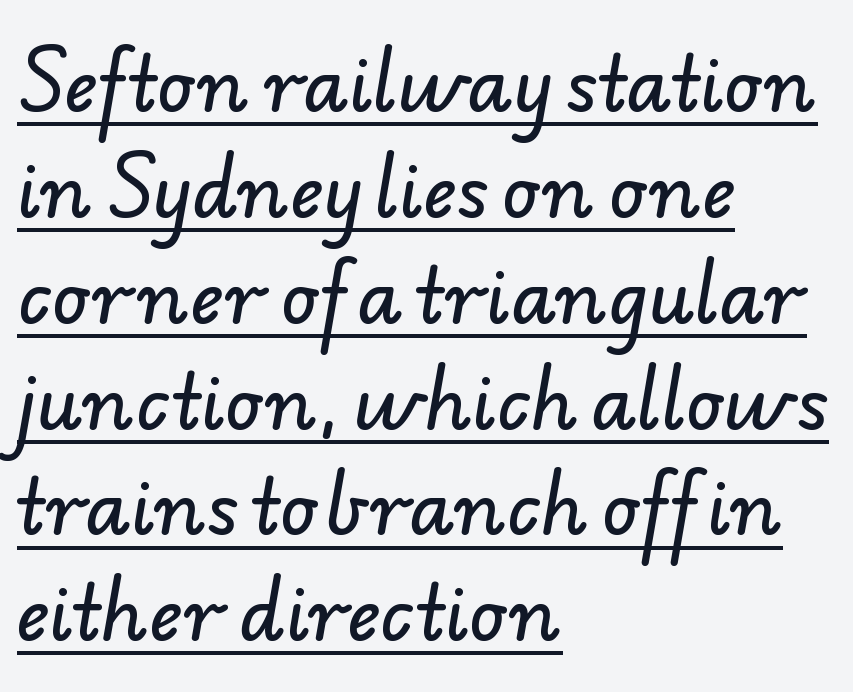
A student would call this left alignment; a typographer would say flush left, rag right. The block of text has a typical density, with ordinary space between rows. The lettering is marked with a stroke running underneath it. The type family on display is of the sans-serif kind.
